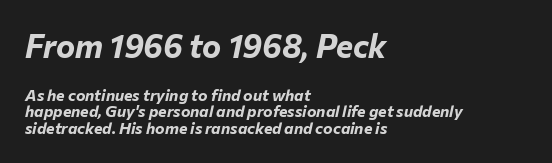
The image shows 32 px bold type, italic (leaning right); set left-aligned, tight line spacing (1.03x), normal letter spacing, not underlined; the first (top) block is 2.0x larger; low stroke contrast and a medium x-height.
